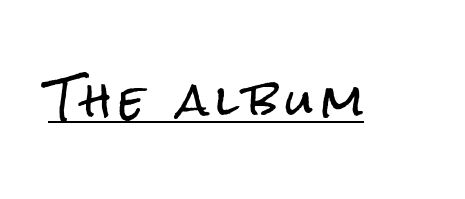
Q: Is the text italic (slanted)? A: No, it is upright.
Q: Is the typeface a serif or a sans-serif typeface? A: Sans-serif.
Q: Is the text underlined? A: Yes.
Q: Width (condensed, normal, or wide)? A: Condensed.
Q: Stroke contrast? A: Low.
Q: x-height? A: Medium.
Q: Monospaced? A: No.
